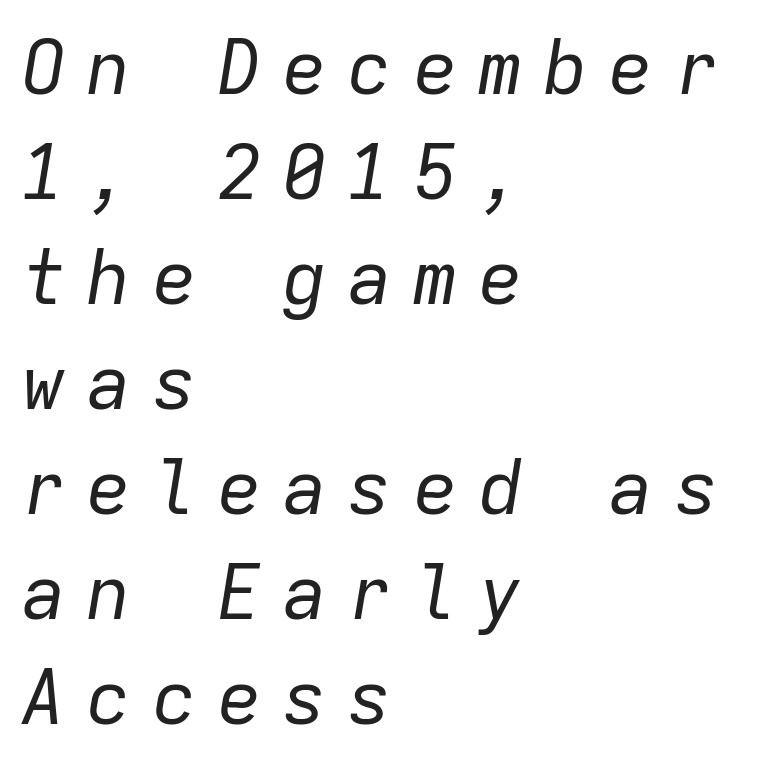
This sample has the even, mechanical cadence of fixed-width lettering. Weight: in the light-to-regular range. Check under the words: just untouched page. Is there much room between lines? A standard amount, neither cramped nor airy.
